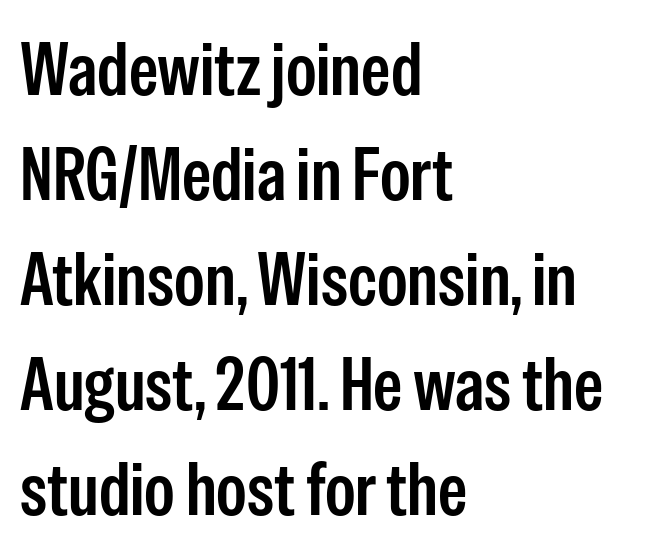
{"serif": "no", "italic": "no", "bold": "semi", "weight": "semibold", "width": "condensed", "stroke_contrast": "low", "x_height": "medium", "monospaced": "no", "underline": "no", "align": "left", "line_spacing": "normal", "line_spacing_ratio": 1.42, "letter_spacing": "normal", "letter_spacing_em": 0.0, "glyph_px": 74}
